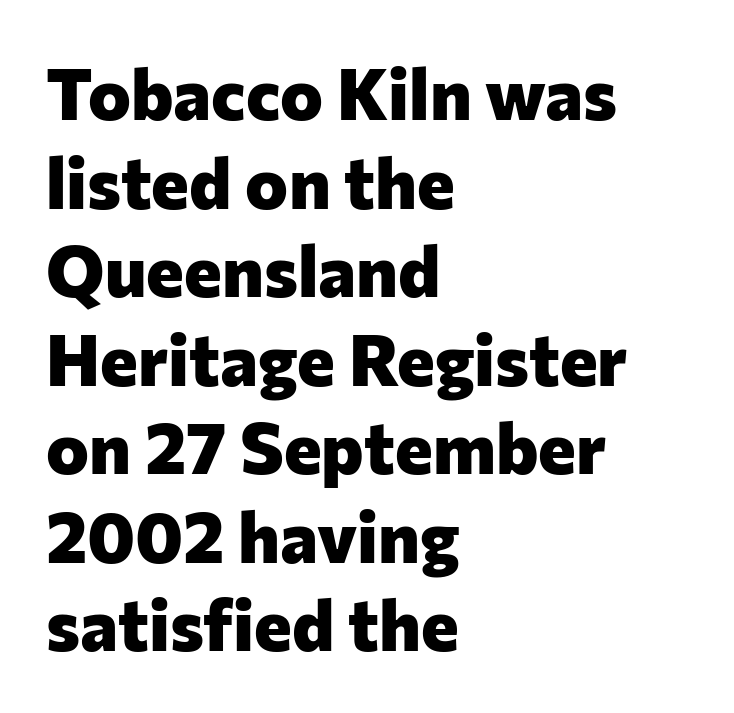
The image shows 72 px heavy sans-serif type, upright; set left-aligned, line spacing 1.23x, normal letter spacing, not underlined; low stroke contrast and a medium x-height.
